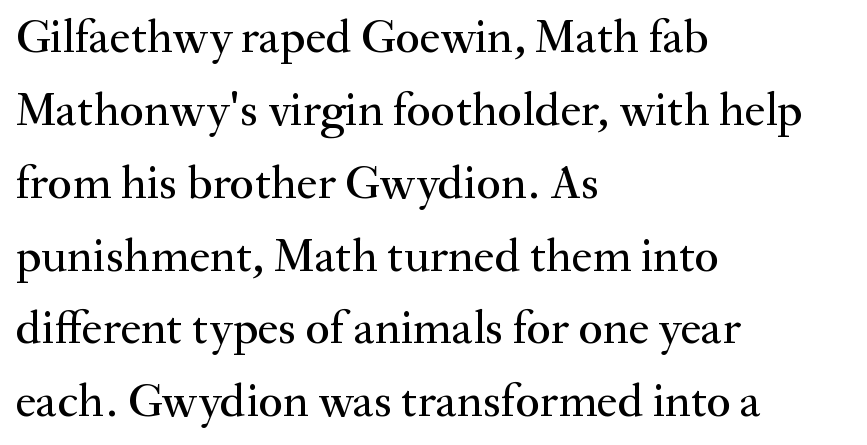
Just letters on the line, the space beneath them empty. The lines sit at an ordinary, default distance from one another. Proportional: the letters do not fall into vertical columns. You could call the tracking neutral — neither tight nor loose. Characters remain perfectly vertical along every line. The characters display serif detailing at their extremities.
